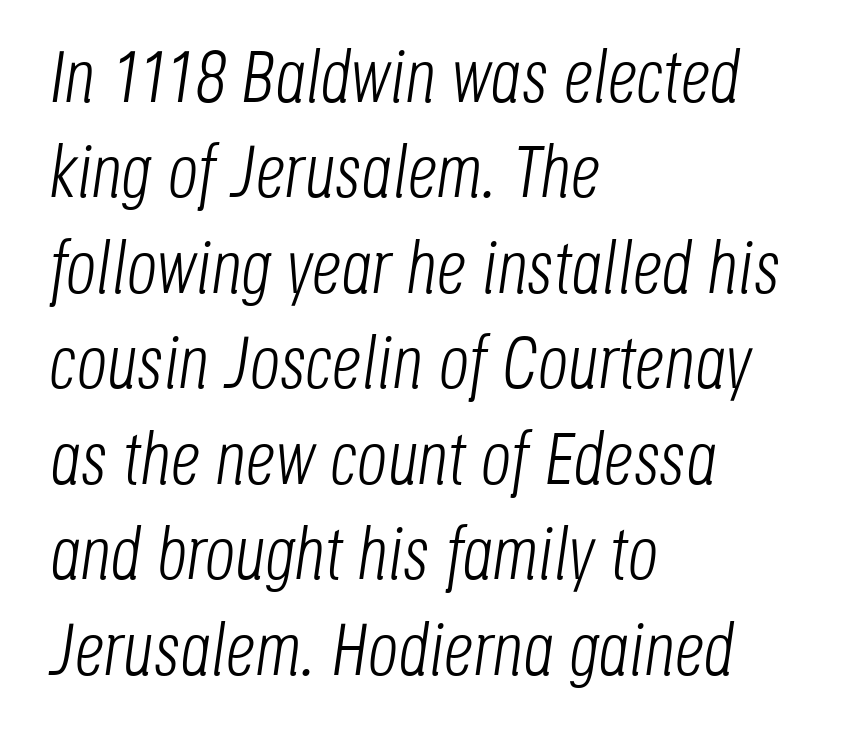
{"italic": "yes", "lean": "right", "slant_degrees": 8, "bold": "no", "weight": "light", "width": "condensed", "stroke_contrast": "low", "x_height": "large", "monospaced": "no", "underline": "no", "align": "left", "line_spacing": "normal", "line_spacing_ratio": 1.29, "letter_spacing": "normal", "letter_spacing_em": 0.0, "glyph_px": 74}
